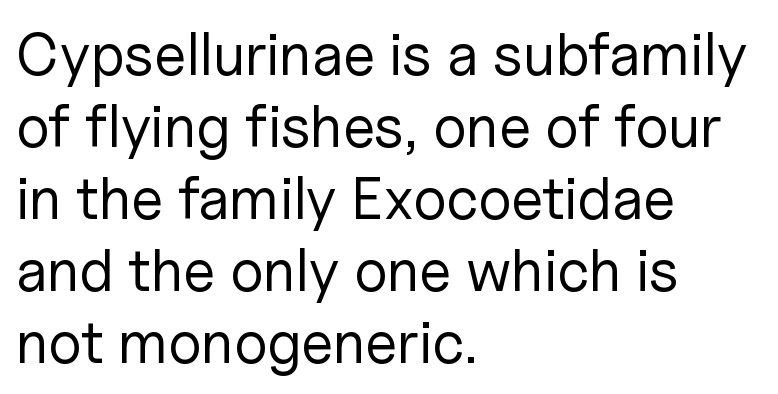
Nobody touched the tracking dial on this one. No extra ink here — the face is not bold. Does the type have serifs? No, each stem ends abruptly. Is there any slant? The stems are plumb.
